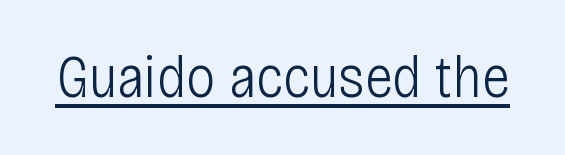
The image shows 59 px light, condensed sans-serif type, upright; set normal letter spacing, underlined; low stroke contrast and a large x-height.
